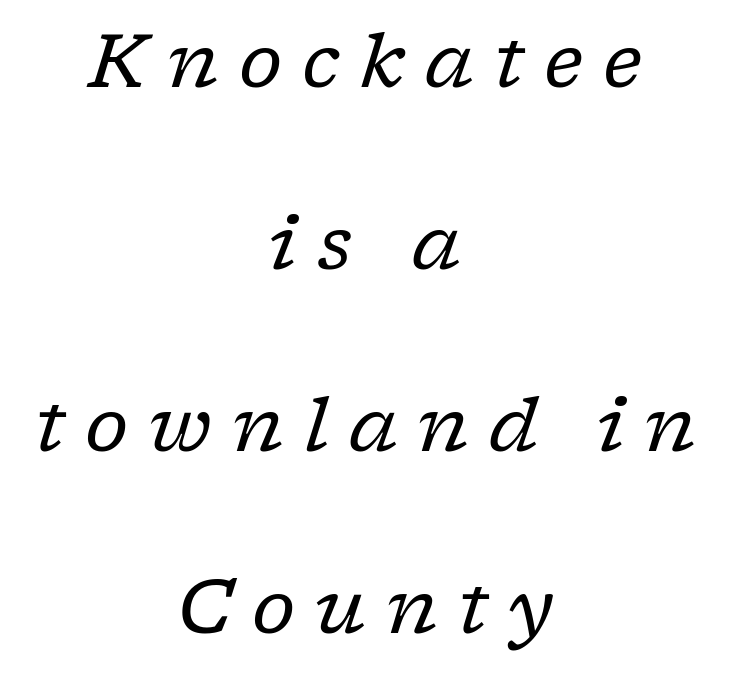
Q: Is the text bold? A: No.
Q: Is the text italic (slanted)? A: Yes, it leans right by about 17 degrees.
Q: Is the typeface a serif or a sans-serif typeface? A: Serif.
Q: Is the text underlined? A: No.
Q: How is the paragraph aligned? A: Centered.
Q: Is the spacing between letters normal or unusually wide? A: Unusually wide.
Q: Is the spacing between lines tight, normal or loose? A: Loose.
Q: Width (condensed, normal, or wide)? A: Normal.
Q: Stroke contrast? A: Low.
Q: x-height? A: Medium.
Q: Monospaced? A: No.
